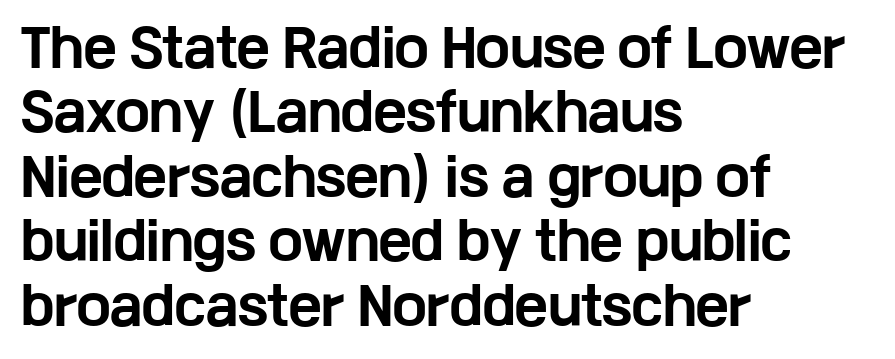
Q: Is the text bold? A: Yes.
Q: Is the text italic (slanted)? A: No, it is upright.
Q: Is the typeface a serif or a sans-serif typeface? A: Sans-serif.
Q: Is the text underlined? A: No.
Q: How is the paragraph aligned? A: Left-aligned.
Q: Is the spacing between letters normal or unusually wide? A: Normal.
Q: Is the spacing between lines tight, normal or loose? A: Normal.
Q: Width (condensed, normal, or wide)? A: Wide.
Q: Stroke contrast? A: Low.
Q: x-height? A: Medium.
Q: Monospaced? A: No.
